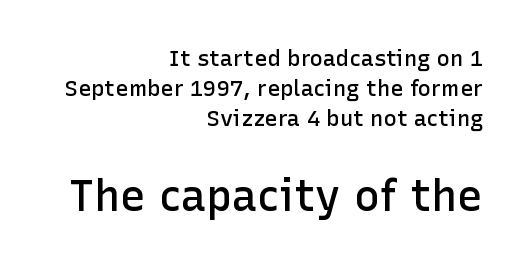
The image shows 43 px semibold sans-serif type, upright; set right-aligned, normal line spacing (1.37x), normal letter spacing, not underlined; the second (bottom) block is 1.95x larger; low stroke contrast and a medium x-height.
